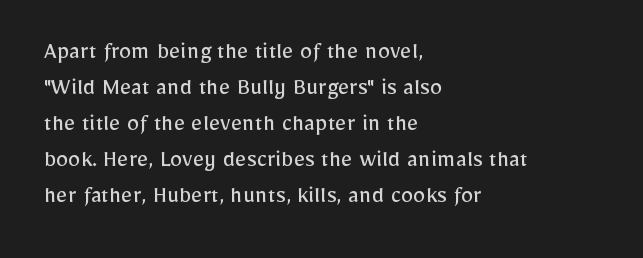
The rendering anchors every line to the left-hand side. Words appear dense and cohesive because spacing is normal. Does the leading feel generous? No, just average. A quiet, ordinary-to-light weight characterises the typeface.
